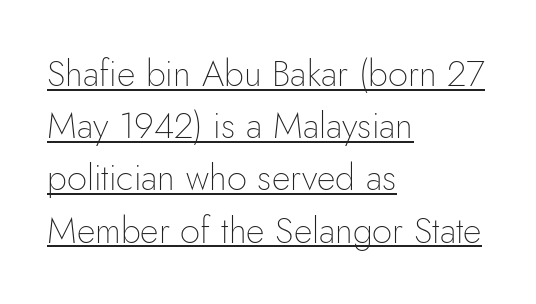
Q: Is the text bold? A: No.
Q: Is the text italic (slanted)? A: No, it is upright.
Q: Is the typeface a serif or a sans-serif typeface? A: Sans-serif.
Q: Is the text underlined? A: Yes.
Q: How is the paragraph aligned? A: Left-aligned.
Q: Is the spacing between letters normal or unusually wide? A: Normal.
Q: Is the spacing between lines tight, normal or loose? A: Normal.
Q: Width (condensed, normal, or wide)? A: Normal.
Q: Stroke contrast? A: Low.
Q: x-height? A: Small.
Q: Monospaced? A: No.
